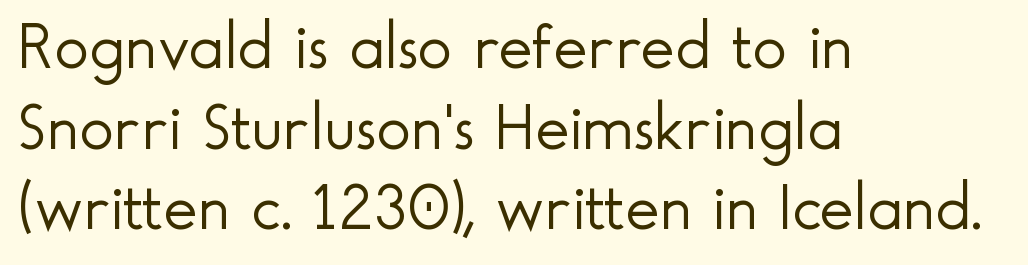
Italic: no, the glyphs are upright roman. In terms of letterform style, serifs are entirely absent. Ink coverage per letter is moderate at most. A student would call this left alignment; a typographer would say flush left, rag right. Check the space under the baseline: it is left empty.
